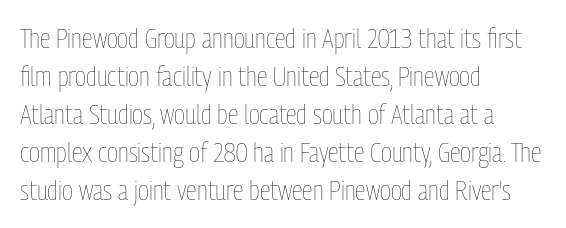
The image shows 28 px thin, condensed type, upright; set left-aligned, normal line spacing (1.36x), normal letter spacing, not underlined; low stroke contrast and a medium x-height.
